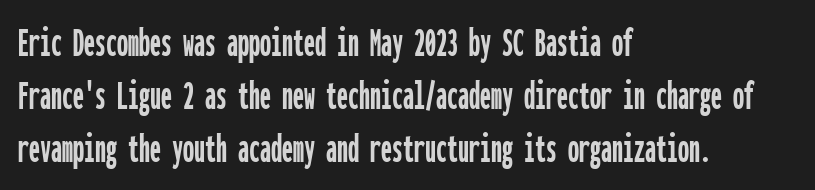
Q: Is the text italic (slanted)? A: No, it is upright.
Q: Is the typeface a serif or a sans-serif typeface? A: Sans-serif.
Q: Is the text underlined? A: No.
Q: How is the paragraph aligned? A: Left-aligned.
Q: Is the spacing between letters normal or unusually wide? A: Normal.
Q: Width (condensed, normal, or wide)? A: Condensed.
Q: Stroke contrast? A: Low.
Q: x-height? A: Medium.
Q: Monospaced? A: Yes.
